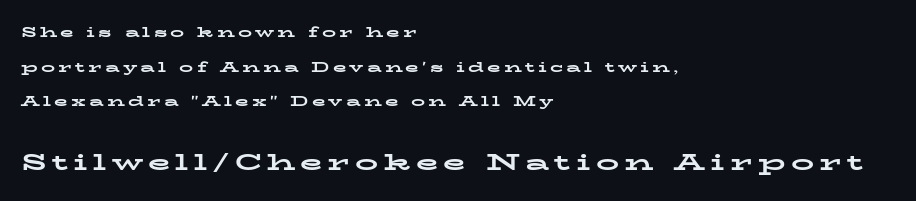
The image shows 23 px bold type, upright; set left-aligned, loose line spacing (2.48x), unusually wide letter spacing (+0.23 em), not underlined; the second (bottom) block is 1.64x larger.
